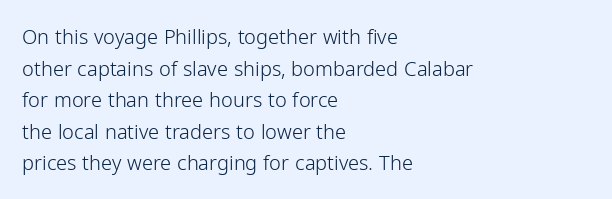
Teacher's note: observe the even left margin — that is flush-left alignment. The passage shown is not underscored anywhere. The rendering uses a moderate line-height, typical for paragraphs. Ascenders rise straight up at ninety degrees. Nobody touched the tracking dial on this one.
